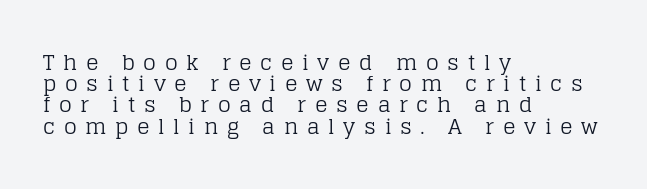
The font's upright variant was chosen for this text. A typesetter would call this leading minimal, almost set solid. The passage shown is not bold in any degree. Inter-character spacing is expanded well beyond the font's built-in metrics.
